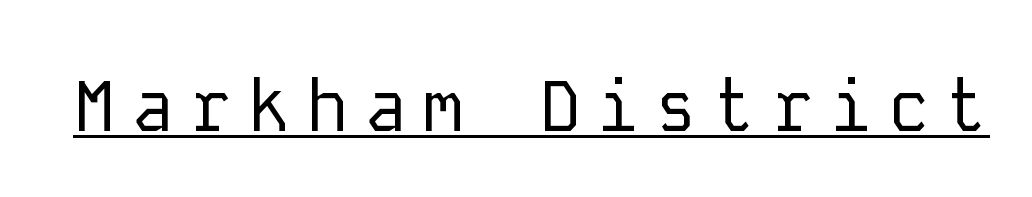
Short note: letters widely spaced. Bold? No — there's no thickening of the strokes. Decoration check: the copy is underlined. This is sans-serif lettering, the kind often seen on screens and signage. The rendering uses typewriter-style spacing with identical character cells.
